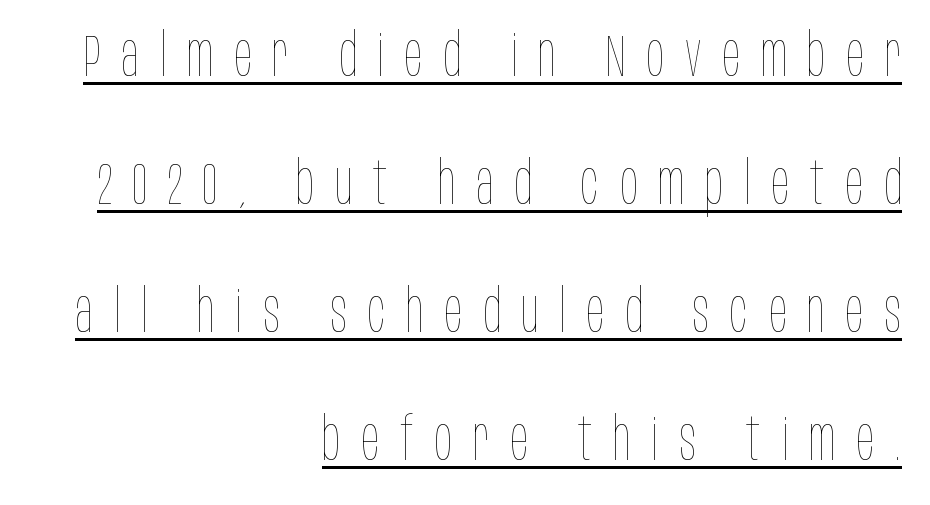
The image shows 59 px thin, condensed type, upright; set right-aligned, loose line spacing (2.17x), unusually wide letter spacing (+0.35 em), underlined; low stroke contrast and a large x-height.
